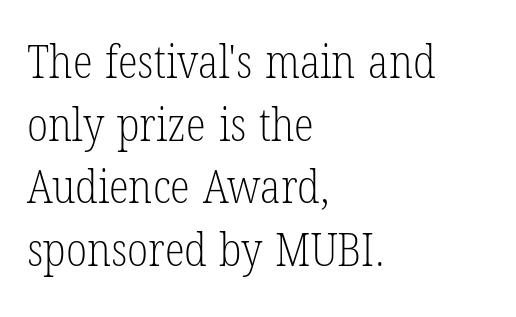
The image shows 46 px light, condensed serif type, upright; set left-aligned, normal line spacing (1.36x), normal letter spacing, not underlined; low stroke contrast and a medium x-height.
